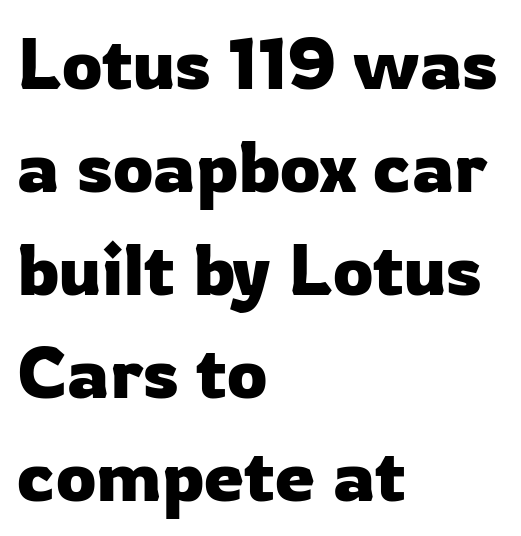
{"serif": "no", "italic": "no", "width": "normal", "stroke_contrast": "low", "x_height": "medium", "monospaced": "no", "underline": "no", "align": "left", "line_spacing": "normal", "line_spacing_ratio": 1.43, "letter_spacing": "normal", "letter_spacing_em": 0.0, "glyph_px": 72}
